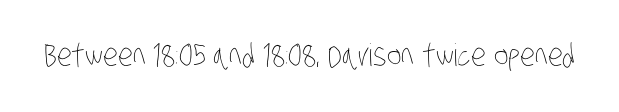
{"bold": "no", "weight": "thin", "width": "condensed", "stroke_contrast": "low", "x_height": "large", "monospaced": "no", "underline": "no", "letter_spacing": "normal", "letter_spacing_em": 0.0, "glyph_px": 31}
